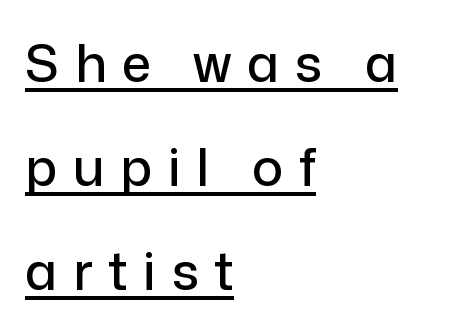
Q: Is the text italic (slanted)? A: No, it is upright.
Q: Is the typeface a serif or a sans-serif typeface? A: Sans-serif.
Q: Is the text underlined? A: Yes.
Q: How is the paragraph aligned? A: Left-aligned.
Q: Is the spacing between letters normal or unusually wide? A: Unusually wide.
Q: Is the spacing between lines tight, normal or loose? A: Loose.
Q: Width (condensed, normal, or wide)? A: Normal.
Q: Stroke contrast? A: Low.
Q: x-height? A: Medium.
Q: Monospaced? A: No.
